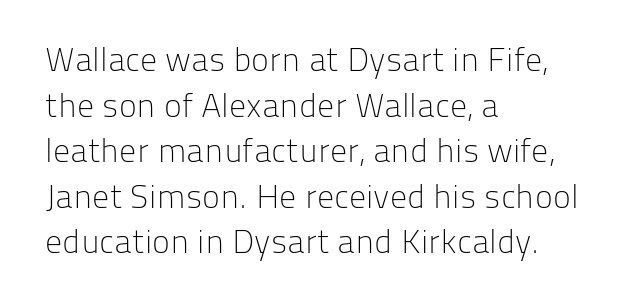
There is no visible air inserted between adjacent glyphs. Think of a printed novel: that variable character pitch is what you see here. Successive baselines arrive at the customary interval. This is sans-serif lettering, the kind often seen on screens and signage.
